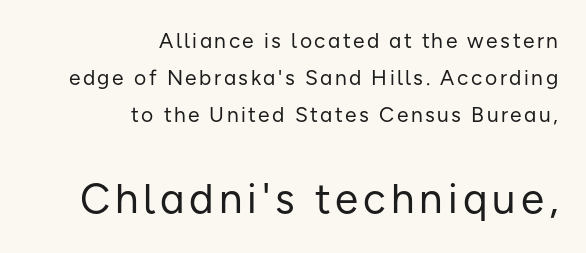
Q: Is the text bold? A: No.
Q: Is the text italic (slanted)? A: No, it is upright.
Q: Is the typeface a serif or a sans-serif typeface? A: Sans-serif.
Q: Is the text underlined? A: No.
Q: How is the paragraph aligned? A: Right-aligned.
Q: Which block of text is set in a larger size, the first (top) or the second (bottom)? A: The second (bottom) one.
Q: Width (condensed, normal, or wide)? A: Normal.
Q: Stroke contrast? A: Low.
Q: x-height? A: Medium.
Q: Monospaced? A: No.
